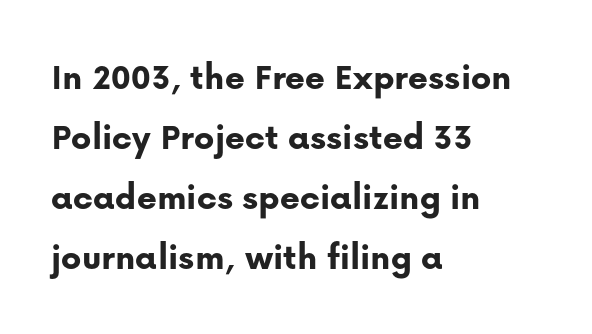
{"serif": "no", "italic": "no", "bold": "yes", "weight": "bold", "width": "normal", "stroke_contrast": "low", "x_height": "medium", "monospaced": "no", "underline": "no", "align": "left", "line_spacing": "normal", "line_spacing_ratio": 1.58, "letter_spacing": "normal", "letter_spacing_em": 0.0, "glyph_px": 38}
